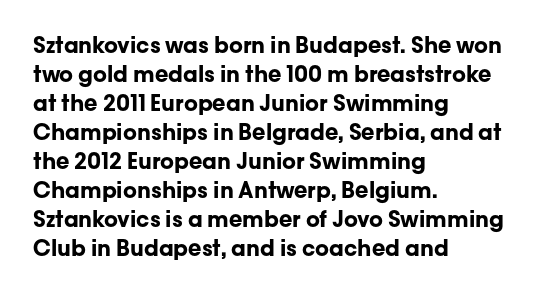
I'd describe the lettering as bold — thick and assertive. Line starts are locked; line ends wander. Nope, not italic — everything's standing straight. Only glyphs here, with clear space below each row.
